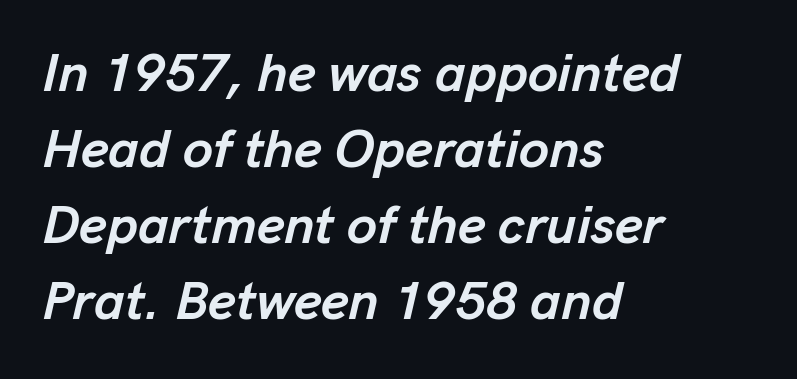
Q: Is the text bold? A: Yes.
Q: Is the text italic (slanted)? A: Yes, it leans right by about 13 degrees.
Q: Is the text underlined? A: No.
Q: How is the paragraph aligned? A: Left-aligned.
Q: Is the spacing between letters normal or unusually wide? A: Normal.
Q: Is the spacing between lines tight, normal or loose? A: Normal.
Q: Width (condensed, normal, or wide)? A: Normal.
Q: Stroke contrast? A: Low.
Q: x-height? A: Medium.
Q: Monospaced? A: No.
